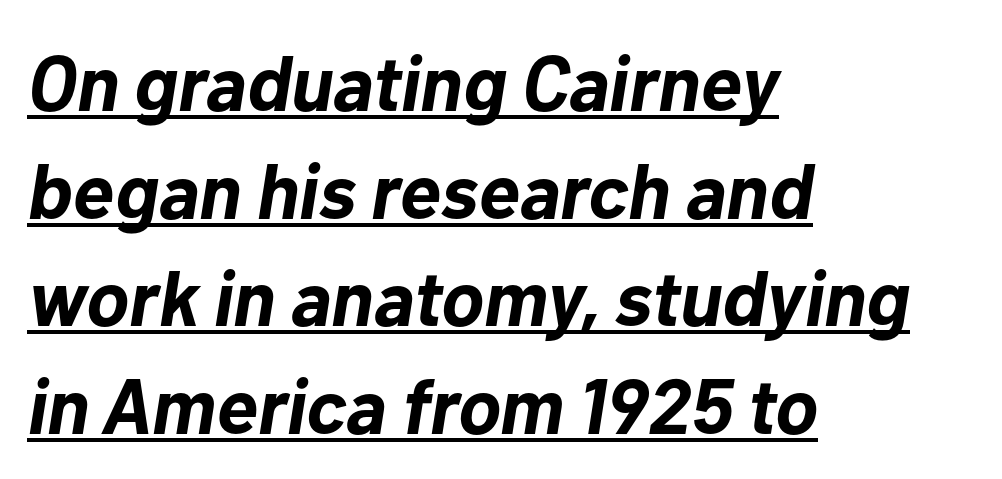
Has an underline been added? It has. Is there much room between lines? A standard amount, neither cramped nor airy. A full-strength bold gives these letters their thick strokes. The compositor pushed each line to the left boundary. Slanted lettering throughout. Each letter keeps its own natural width here, so spacing adapts to shape.
